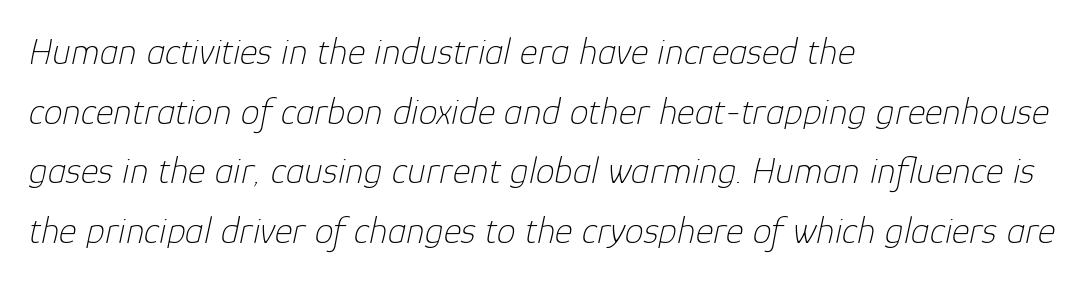
{"italic": "yes", "lean": "right", "slant_degrees": 12, "bold": "no", "weight": "thin", "width": "normal", "stroke_contrast": "low", "x_height": "medium", "monospaced": "no", "underline": "no", "align": "left", "line_spacing": "normal", "line_spacing_ratio": 1.57, "letter_spacing": "normal", "letter_spacing_em": 0.0, "glyph_px": 38}
